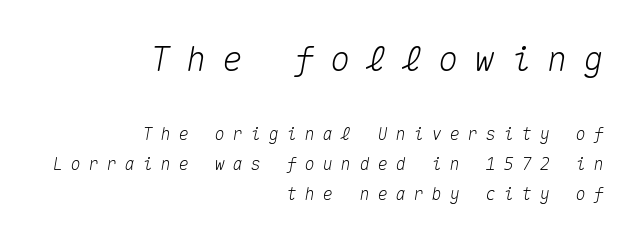
Q: Is the text italic (slanted)? A: Yes, it leans right by about 10 degrees.
Q: Is the text underlined? A: No.
Q: How is the paragraph aligned? A: Right-aligned.
Q: Is the spacing between letters normal or unusually wide? A: Unusually wide.
Q: Which block of text is set in a larger size, the first (top) or the second (bottom)? A: The first (top) one.
Q: Width (condensed, normal, or wide)? A: Normal.
Q: Stroke contrast? A: Medium.
Q: x-height? A: Medium.
Q: Monospaced? A: Yes.
